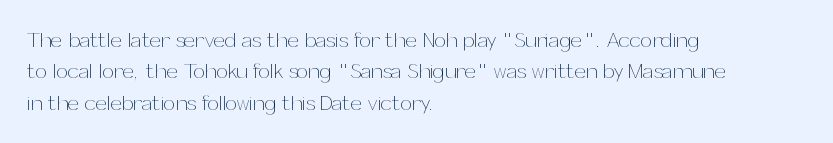
{"italic": "no", "bold": "no", "underline": "no", "align": "left", "line_spacing": "normal", "line_spacing_ratio": 1.49, "letter_spacing": "normal", "letter_spacing_em": 0.0, "glyph_px": 21}
